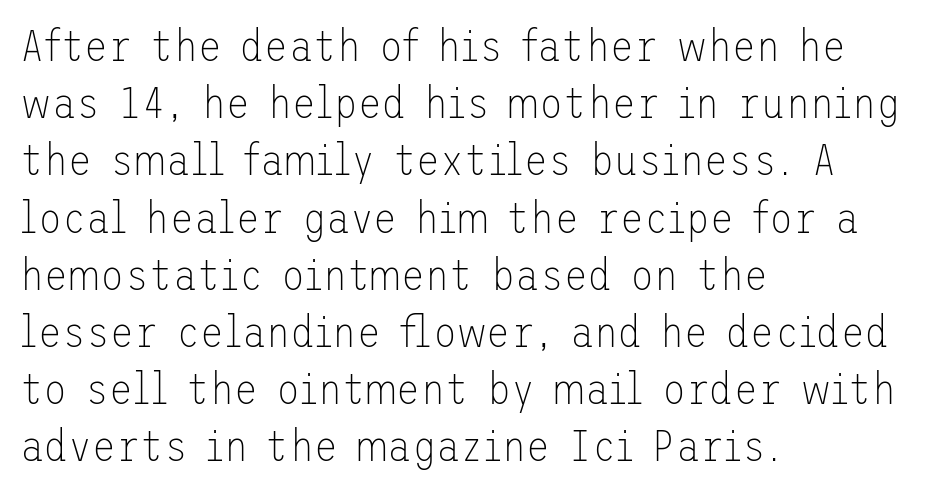
Stem width sits at or under what a default text font uses. The passage shown is typeset with a sans-serif family. Teacher's note: observe the even left margin — that is flush-left alignment. This sample uses plain, unmodified letter spacing.
